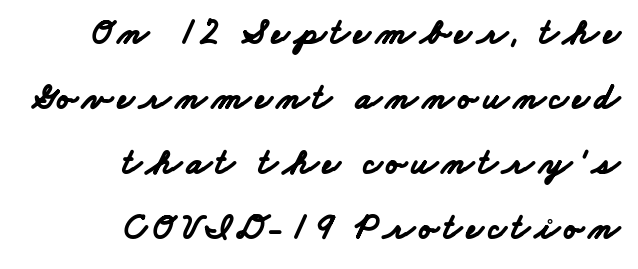
Q: Is the text bold? A: Yes.
Q: Is the typeface a serif or a sans-serif typeface? A: Sans-serif.
Q: Is the text underlined? A: No.
Q: How is the paragraph aligned? A: Right-aligned.
Q: Width (condensed, normal, or wide)? A: Wide.
Q: Stroke contrast? A: Low.
Q: x-height? A: Small.
Q: Monospaced? A: No.
